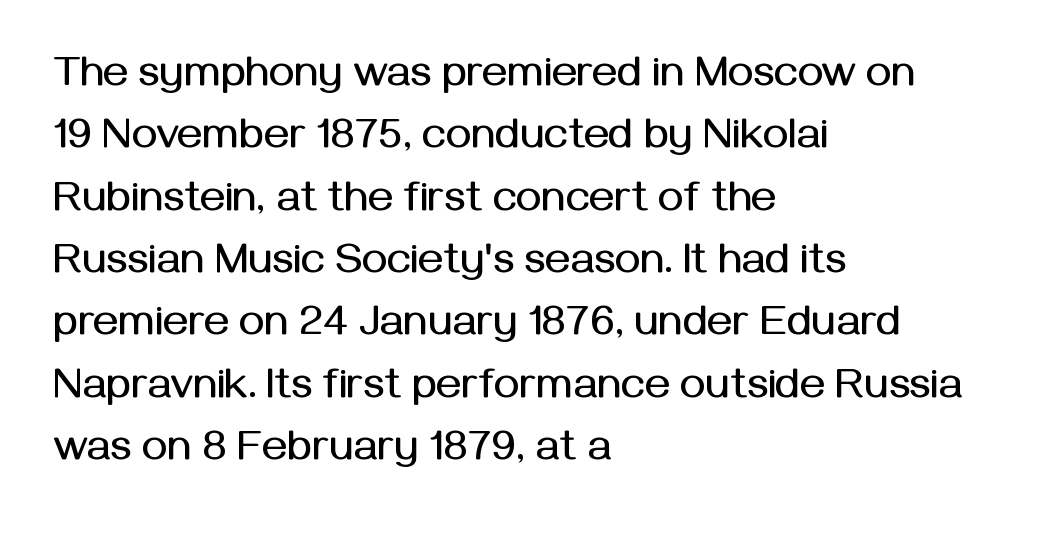
{"serif": "no", "italic": "no", "width": "normal", "stroke_contrast": "medium", "x_height": "medium", "monospaced": "no", "underline": "no", "align": "left", "line_spacing": "normal", "line_spacing_ratio": 1.45, "letter_spacing": "normal", "letter_spacing_em": 0.0, "glyph_px": 43}
